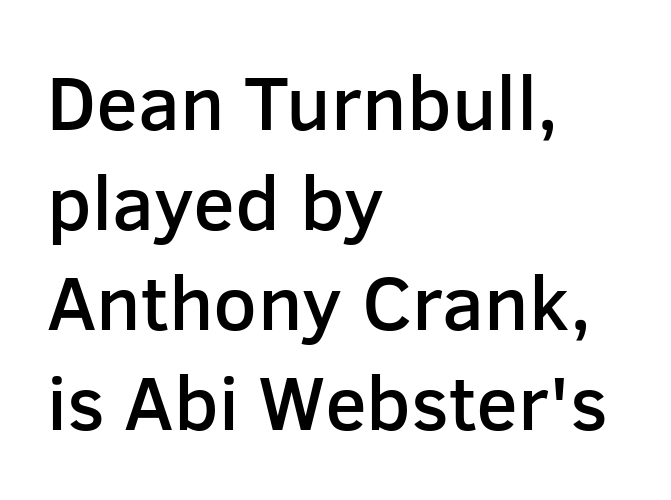
{"serif": "no", "italic": "no", "bold": "semi", "weight": "semibold", "width": "normal", "stroke_contrast": "low", "x_height": "medium", "monospaced": "no", "underline": "no", "align": "left", "line_spacing": "normal", "line_spacing_ratio": 1.3, "letter_spacing": "normal", "letter_spacing_em": 0.0, "glyph_px": 77}
